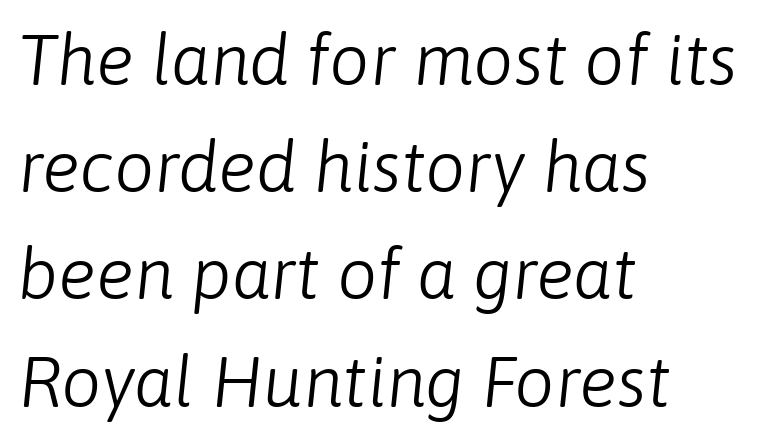
The image shows 71 px light type, italic (leaning right); set left-aligned, normal line spacing (1.51x), normal letter spacing, not underlined; low stroke contrast and a medium x-height.
